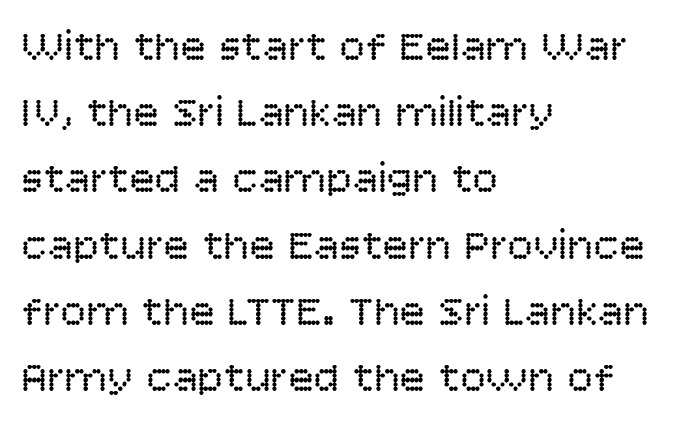
The image shows 43 px regular-weight sans-serif type, upright; set left-aligned, normal line spacing (1.54x), normal letter spacing, not underlined; low stroke contrast and a large x-height.
